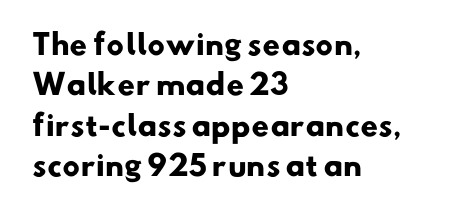
This sample has the flowing, uneven cadence of proportional lettering. Nobody drew a line under any word here. The passage shown stacks its lines at a standard gap. Plenty of ink on the page — the face is bold. The typesetter chose a ragged-right arrangement here. Short note: letters normally spaced.
